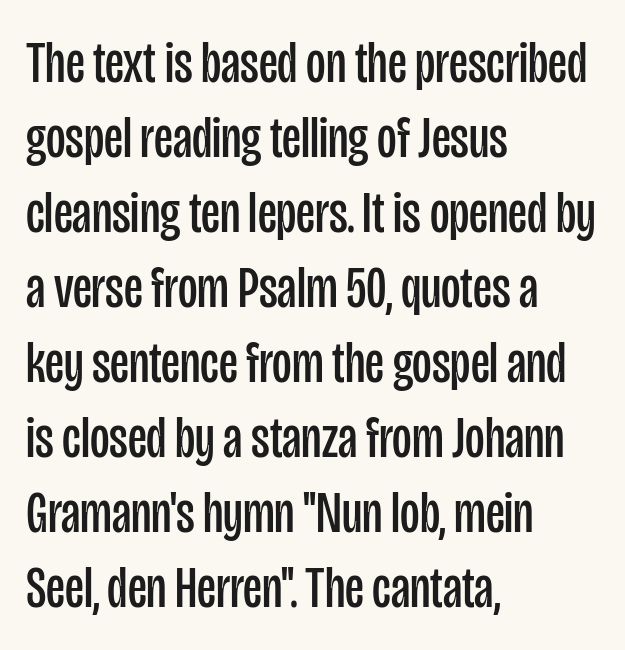
A typesetter would call this zero additional tracking. Each letter keeps its own natural width here, so spacing adapts to shape. Each letter's strokes conclude bluntly, with no projecting serifs. If you measured baseline to baseline, you'd find a middling distance.
